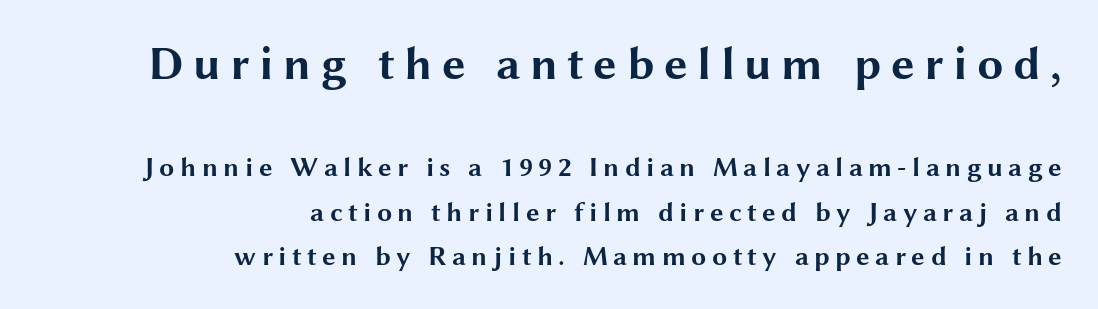
{"serif": "no", "italic": "no", "bold": "yes", "weight": "bold", "width": "wide", "stroke_contrast": "medium", "x_height": "medium", "monospaced": "no", "underline": "no", "align": "right", "line_spacing": "normal", "line_spacing_ratio": 1.65, "letter_spacing": "wide", "letter_spacing_em": 0.2, "larger_block": "first", "size_ratio": 1.74, "glyph_px": 47}
